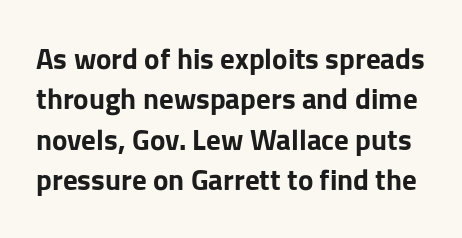
Nobody drew a line under any word here. Font category for this specimen: sans-serif. A full-strength bold gives these letters their thick strokes. The rendering uses a moderate line-height, typical for paragraphs. Spacing between characters is what you'd get straight out of the box.
